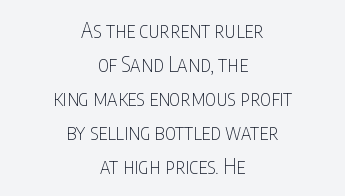
Q: Is the text bold? A: No.
Q: Is the text italic (slanted)? A: No, it is upright.
Q: Is the text underlined? A: No.
Q: How is the paragraph aligned? A: Centered.
Q: Is the spacing between letters normal or unusually wide? A: Normal.
Q: Is the spacing between lines tight, normal or loose? A: Normal.
